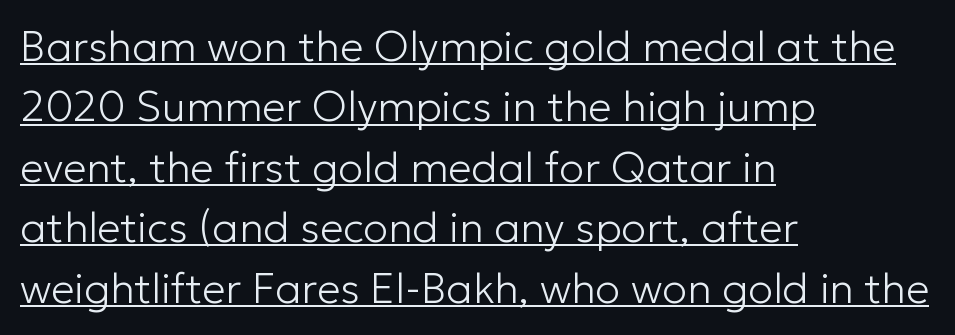
The rendering shows plain stroke endings on the letterforms — a sans-serif design. Compared with typical body copy, the letter spacing here is the same. The paragraph shown leans on its left margin. The weight would be labelled regular, book, light, or lighter still. Think of a printed novel: that variable character pitch is what you see here. A normal amount of white space separates one row of letters from the next.
